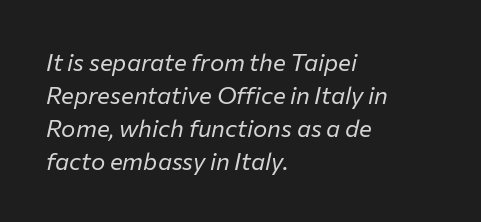
The characters are drawn with everyday or finer stroke widths. Quick note: interline space is typical. These lines keep a tight, regular rhythm from letter to letter. Does the copy run flush right? No — it runs flush left. In terms of posture, this sample is oblique. Any mark beneath the type? The region is blank.
